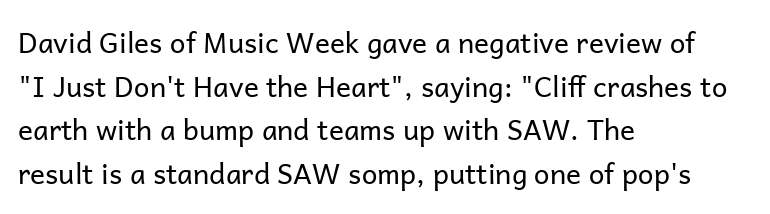
Q: Is the text bold? A: No.
Q: Is the text italic (slanted)? A: No, it is upright.
Q: Is the typeface a serif or a sans-serif typeface? A: Sans-serif.
Q: Is the text underlined? A: No.
Q: How is the paragraph aligned? A: Left-aligned.
Q: Is the spacing between letters normal or unusually wide? A: Normal.
Q: Is the spacing between lines tight, normal or loose? A: Normal.
Q: Width (condensed, normal, or wide)? A: Normal.
Q: Stroke contrast? A: Low.
Q: x-height? A: Medium.
Q: Monospaced? A: No.
